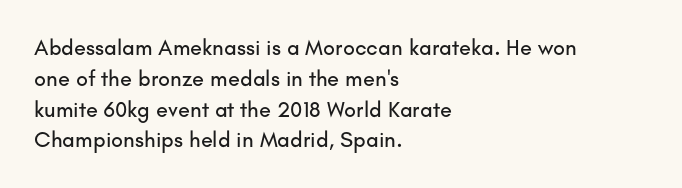
Q: Is the text italic (slanted)? A: No, it is upright.
Q: Is the text underlined? A: No.
Q: How is the paragraph aligned? A: Left-aligned.
Q: Is the spacing between letters normal or unusually wide? A: Normal.
Q: Is the spacing between lines tight, normal or loose? A: Normal.
